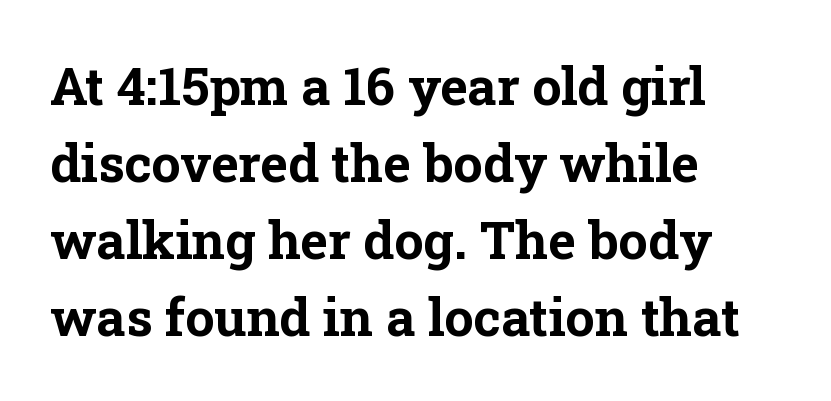
Q: Is the text bold? A: Yes.
Q: Is the text italic (slanted)? A: No, it is upright.
Q: Is the typeface a serif or a sans-serif typeface? A: Serif.
Q: Is the text underlined? A: No.
Q: How is the paragraph aligned? A: Left-aligned.
Q: Is the spacing between letters normal or unusually wide? A: Normal.
Q: Is the spacing between lines tight, normal or loose? A: Normal.
Q: Width (condensed, normal, or wide)? A: Normal.
Q: Stroke contrast? A: Low.
Q: x-height? A: Medium.
Q: Monospaced? A: No.
